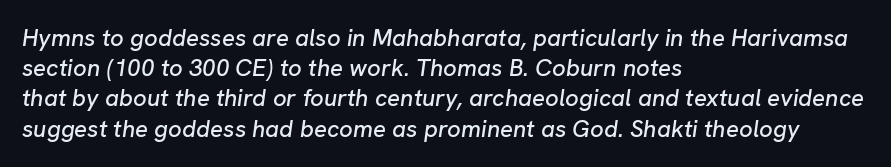
The image shows 24 px text type, italic (leaning right); set left-aligned, normal line spacing (1.26x), normal letter spacing, not underlined.
